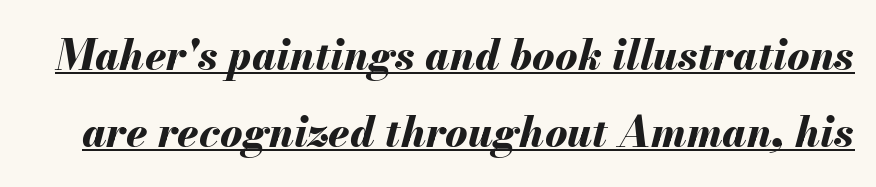
Q: Is the text bold? A: Yes.
Q: Is the text italic (slanted)? A: Yes, it leans right by about 13 degrees.
Q: Is the text underlined? A: Yes.
Q: Is the spacing between letters normal or unusually wide? A: Normal.
Q: Width (condensed, normal, or wide)? A: Normal.
Q: Stroke contrast? A: Medium.
Q: x-height? A: Small.
Q: Monospaced? A: No.
